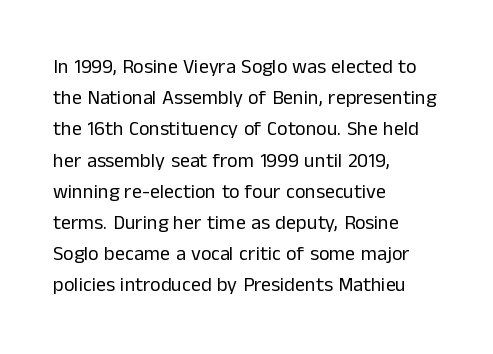
Q: Is the text bold? A: No.
Q: Is the text italic (slanted)? A: No, it is upright.
Q: Is the text underlined? A: No.
Q: How is the paragraph aligned? A: Left-aligned.
Q: Is the spacing between letters normal or unusually wide? A: Normal.
Q: Is the spacing between lines tight, normal or loose? A: Normal.
